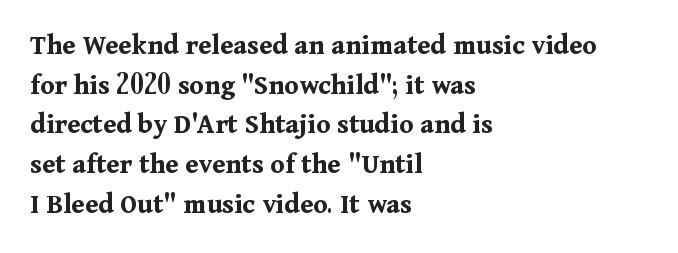
Q: Is the text bold? A: Yes.
Q: Is the text italic (slanted)? A: No, it is upright.
Q: Is the typeface a serif or a sans-serif typeface? A: Serif.
Q: Is the text underlined? A: No.
Q: How is the paragraph aligned? A: Left-aligned.
Q: Is the spacing between letters normal or unusually wide? A: Normal.
Q: Is the spacing between lines tight, normal or loose? A: Normal.
Q: Width (condensed, normal, or wide)? A: Normal.
Q: Stroke contrast? A: Medium.
Q: x-height? A: Medium.
Q: Monospaced? A: No.
